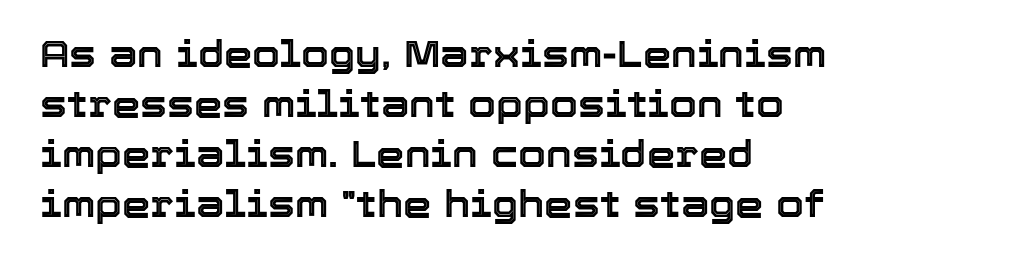
Q: Is the text italic (slanted)? A: No, it is upright.
Q: Is the text underlined? A: No.
Q: How is the paragraph aligned? A: Left-aligned.
Q: Is the spacing between letters normal or unusually wide? A: Normal.
Q: Is the spacing between lines tight, normal or loose? A: Normal.
Q: Width (condensed, normal, or wide)? A: Normal.
Q: x-height? A: Medium.
Q: Monospaced? A: No.
